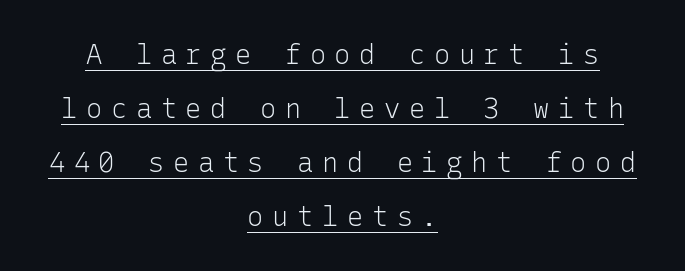
Q: Is the text bold? A: No.
Q: Is the text italic (slanted)? A: No, it is upright.
Q: Is the text underlined? A: Yes.
Q: How is the paragraph aligned? A: Centered.
Q: Is the spacing between letters normal or unusually wide? A: Unusually wide.
Q: Is the spacing between lines tight, normal or loose? A: Loose.
